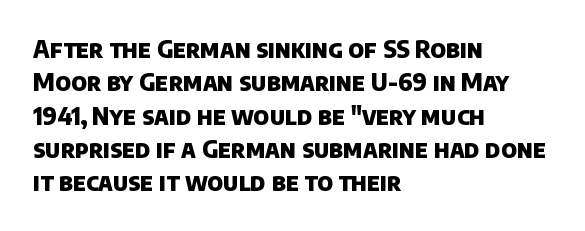
The ragged edge is on the right, which tells us the setting is flush left. Words appear dense and cohesive because spacing is normal. Honestly, there is no underline to notice here at all. Honestly, the row spacing looks completely unremarkable. These words are printed bold, with thick strokes throughout.
